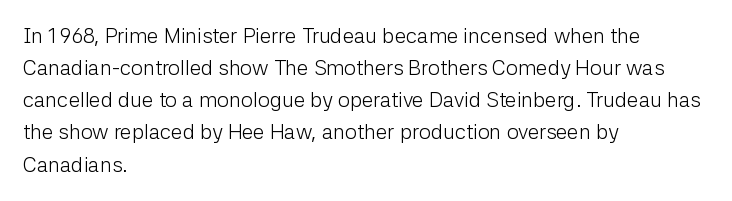
Is the block centered? No — it sits flush against the left margin. Honestly, the row spacing looks completely unremarkable. Check under the words: just untouched page. Ascenders rise straight up at ninety degrees. Nobody touched the tracking dial on this one.
